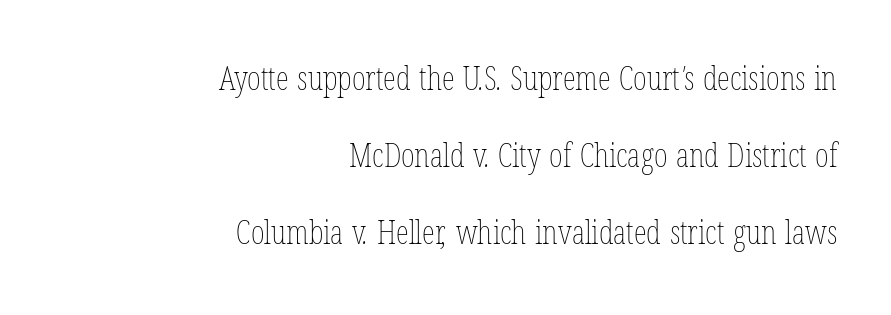
Q: Is the text bold? A: No.
Q: Is the text underlined? A: No.
Q: How is the paragraph aligned? A: Right-aligned.
Q: Is the spacing between letters normal or unusually wide? A: Normal.
Q: Is the spacing between lines tight, normal or loose? A: Loose.
Q: Width (condensed, normal, or wide)? A: Condensed.
Q: Stroke contrast? A: Low.
Q: x-height? A: Medium.
Q: Monospaced? A: No.
